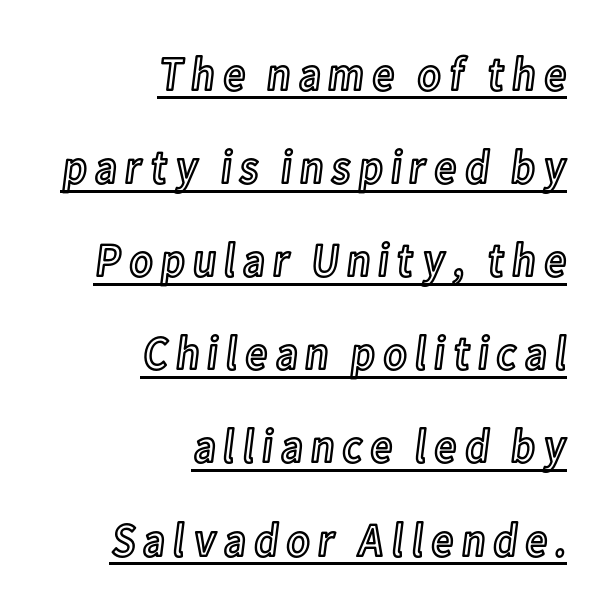
{"width": "condensed", "x_height": "medium", "monospaced": "no", "underline": "yes", "align": "right", "line_spacing": "loose", "line_spacing_ratio": 1.94, "glyph_px": 48}
